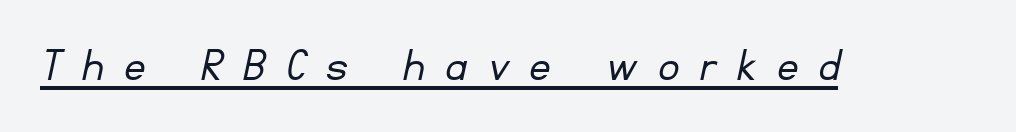
{"serif": "no", "bold": "no", "weight": "light", "width": "normal", "stroke_contrast": "low", "x_height": "small", "monospaced": "no", "underline": "yes", "letter_spacing": "wide", "letter_spacing_em": 0.45, "glyph_px": 49}
